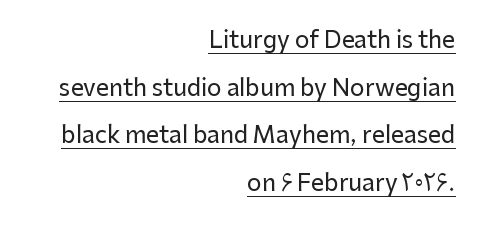
What decoration does the sample have? An underline. Notice how the passage keeps a crisp vertical edge on the right only. No italicization has been applied; the sample stays upright. Letter spacing: default.
